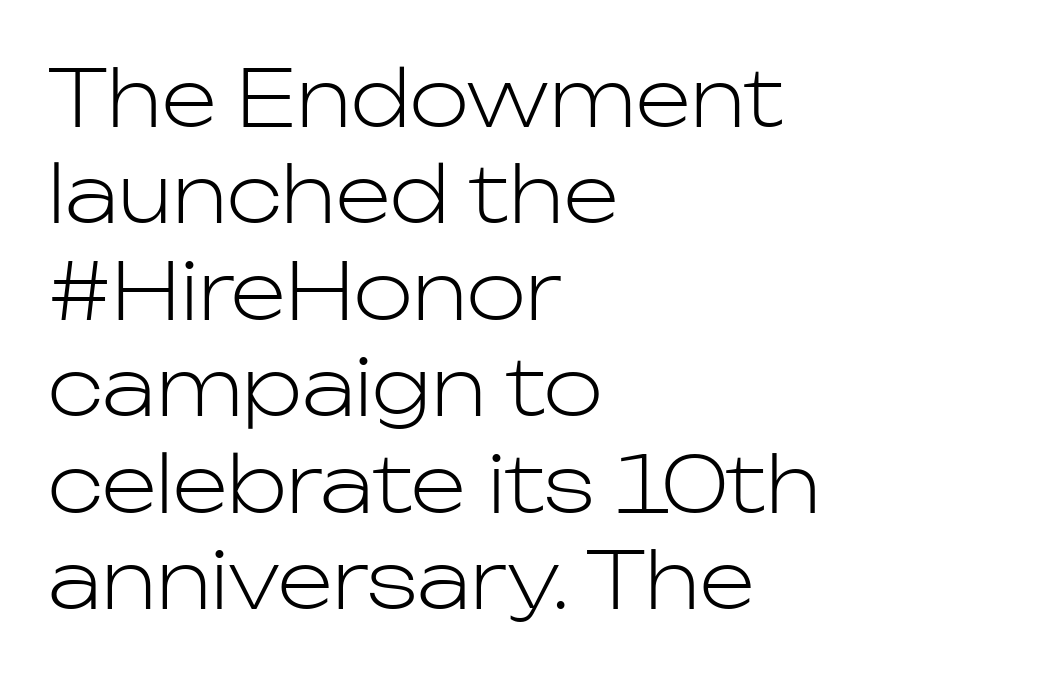
Q: Is the text bold? A: No.
Q: Is the text italic (slanted)? A: No, it is upright.
Q: Is the typeface a serif or a sans-serif typeface? A: Sans-serif.
Q: Is the text underlined? A: No.
Q: How is the paragraph aligned? A: Left-aligned.
Q: Is the spacing between letters normal or unusually wide? A: Normal.
Q: Width (condensed, normal, or wide)? A: Normal.
Q: Stroke contrast? A: Low.
Q: x-height? A: Medium.
Q: Monospaced? A: No.
